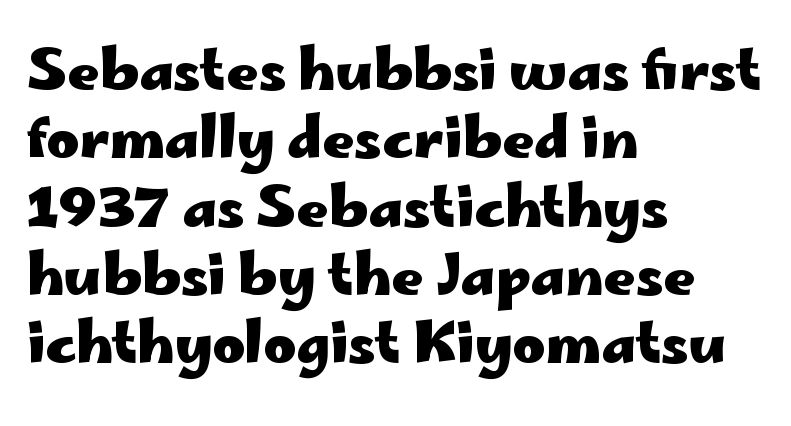
The image shows 56 px heavy, wide sans-serif type, upright; set left-aligned, line spacing 1.22x, normal letter spacing, not underlined; low stroke contrast and a small x-height.
